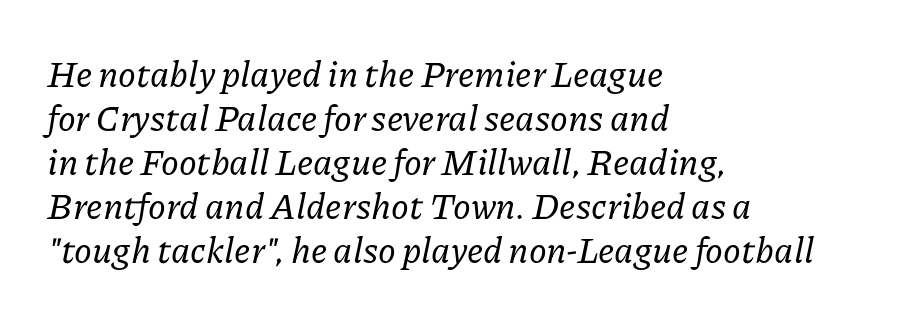
{"serif": "yes", "italic": "yes", "lean": "right", "slant_degrees": 11, "width": "normal", "stroke_contrast": "low", "x_height": "medium", "monospaced": "no", "underline": "no", "align": "left", "line_spacing_ratio": 1.22, "letter_spacing": "normal", "letter_spacing_em": 0.0, "glyph_px": 36}
